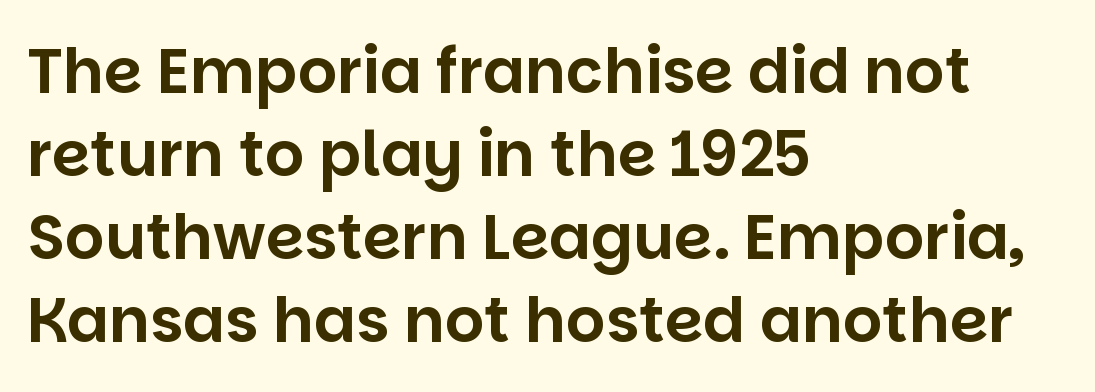
{"serif": "no", "italic": "no", "width": "normal", "stroke_contrast": "low", "x_height": "large", "monospaced": "no", "underline": "no", "align": "left", "line_spacing": "normal", "line_spacing_ratio": 1.34, "letter_spacing": "normal", "letter_spacing_em": 0.0, "glyph_px": 62}
